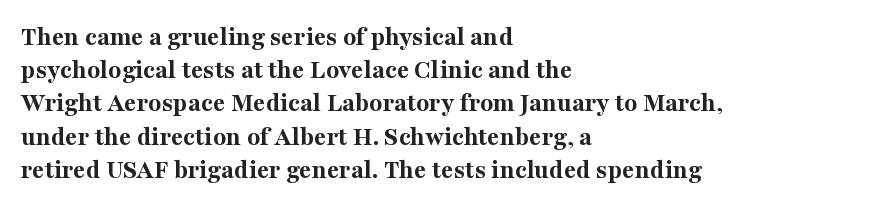
The image shows 27 px bold type, upright; set left-aligned, line spacing 1.23x, normal letter spacing, not underlined.
